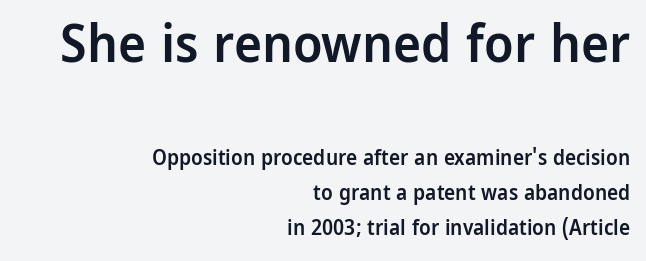
{"serif": "no", "italic": "no", "bold": "semi", "weight": "semibold", "width": "normal", "stroke_contrast": "low", "x_height": "medium", "monospaced": "no", "underline": "no", "align": "right", "line_spacing": "normal", "line_spacing_ratio": 1.66, "letter_spacing": "normal", "letter_spacing_em": 0.0, "larger_block": "first", "size_ratio": 2.52, "glyph_px": 53}
